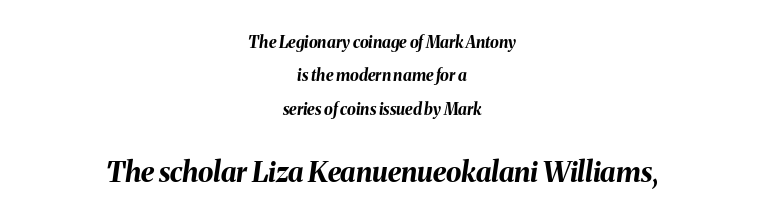
It's the slanting kind of type. The rendering keeps characters at their native spacing. Character widths vary here, with narrow letters taking less room than wide ones. Bigger letters appear in the bottom chunk; the top chunk is reduced. Airy leading.
